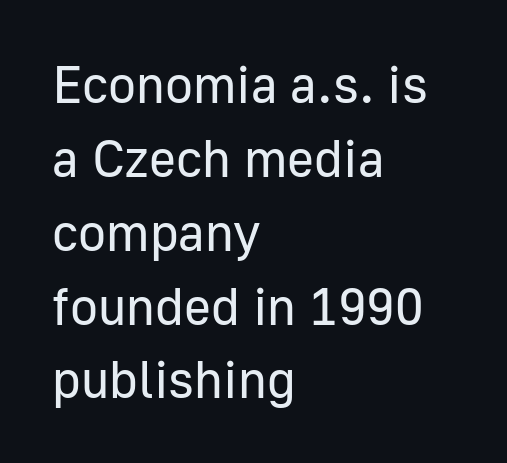
Q: Is the text bold? A: No.
Q: Is the text italic (slanted)? A: No, it is upright.
Q: Is the typeface a serif or a sans-serif typeface? A: Sans-serif.
Q: Is the text underlined? A: No.
Q: How is the paragraph aligned? A: Left-aligned.
Q: Is the spacing between letters normal or unusually wide? A: Normal.
Q: Is the spacing between lines tight, normal or loose? A: Normal.
Q: Width (condensed, normal, or wide)? A: Normal.
Q: Stroke contrast? A: Low.
Q: x-height? A: Medium.
Q: Monospaced? A: No.
